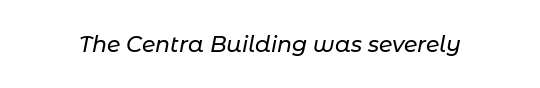
The image shows 22 px text type, italic (leaning right); set normal letter spacing, not underlined.
